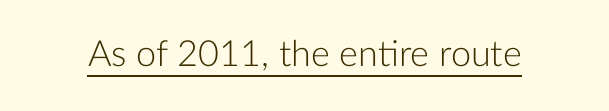
{"serif": "no", "italic": "no", "bold": "no", "weight": "light", "width": "normal", "stroke_contrast": "low", "x_height": "medium", "monospaced": "no", "underline": "yes", "letter_spacing": "normal", "letter_spacing_em": 0.0, "glyph_px": 36}
